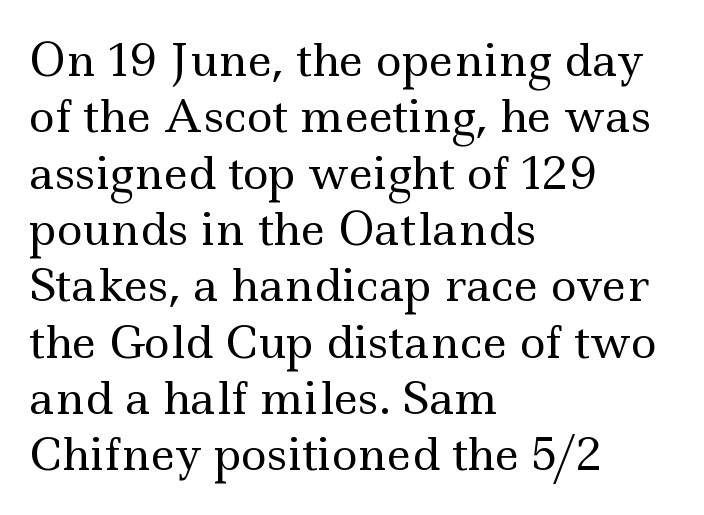
The image shows 44 px regular-weight, wide serif type, upright; set left-aligned, normal line spacing (1.28x), normal letter spacing, not underlined; a small x-height.
